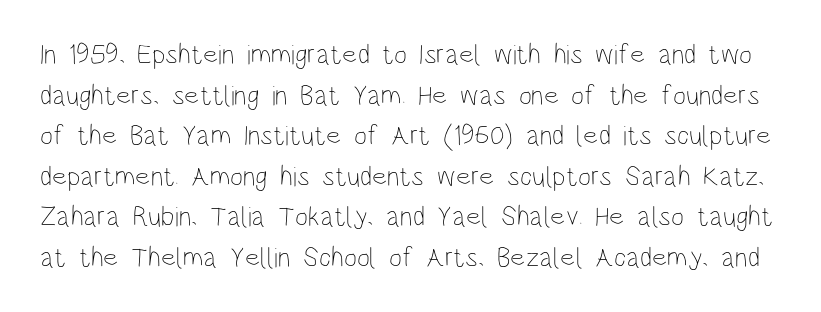
Posture: vertical. Underlining? Definitely not there. Ink coverage per letter is moderate at most. A typesetter would call this proportional, since set widths differ per character. Each new line begins a customary step beneath the previous one.
